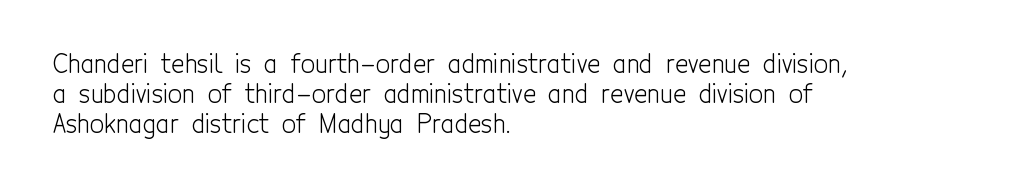
The image shows 25 px text type, upright; set left-aligned, line spacing 1.21x, normal letter spacing, not underlined.
